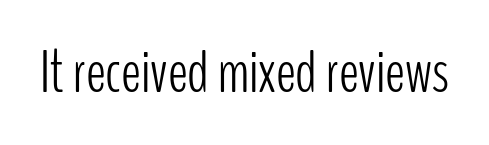
The image shows 61 px light, condensed sans-serif type, upright; set normal letter spacing, not underlined; low stroke contrast and a medium x-height.
